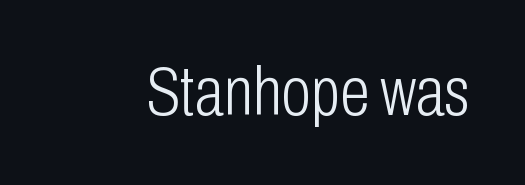
Q: Is the text bold? A: No.
Q: Is the text italic (slanted)? A: No, it is upright.
Q: Is the typeface a serif or a sans-serif typeface? A: Sans-serif.
Q: Is the text underlined? A: No.
Q: Is the spacing between letters normal or unusually wide? A: Normal.
Q: Width (condensed, normal, or wide)? A: Condensed.
Q: Stroke contrast? A: Low.
Q: x-height? A: Medium.
Q: Monospaced? A: No.
